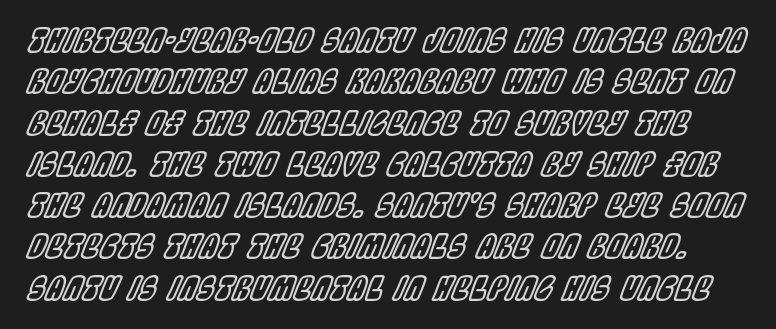
The image shows 32 px condensed type, italic (leaning right); set normal line spacing (1.29x), normal letter spacing, not underlined; a large x-height.
